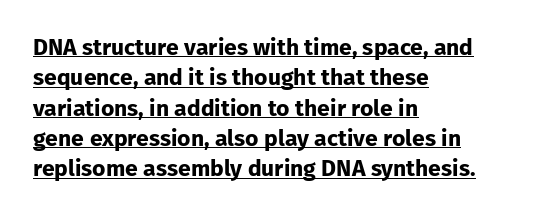
{"italic": "no", "bold": "yes", "underline": "yes", "align": "left", "line_spacing": "normal", "line_spacing_ratio": 1.32, "letter_spacing": "normal", "letter_spacing_em": 0.0, "glyph_px": 23}
